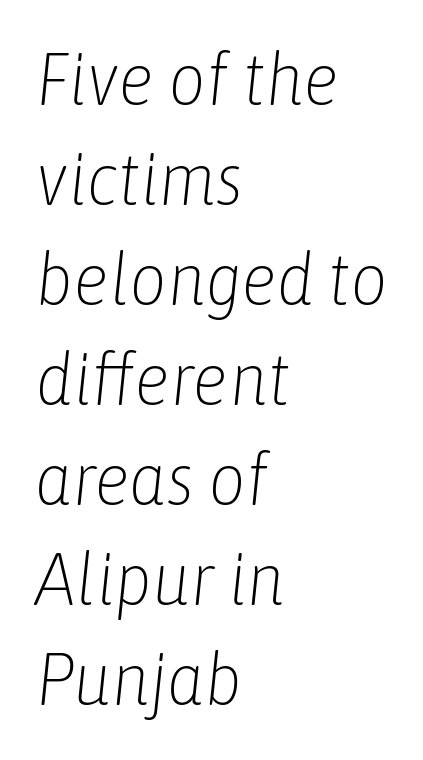
Q: Is the text bold? A: No.
Q: Is the text italic (slanted)? A: Yes, it leans right by about 6 degrees.
Q: Is the text underlined? A: No.
Q: How is the paragraph aligned? A: Left-aligned.
Q: Is the spacing between letters normal or unusually wide? A: Normal.
Q: Is the spacing between lines tight, normal or loose? A: Normal.
Q: Width (condensed, normal, or wide)? A: Condensed.
Q: Stroke contrast? A: Low.
Q: x-height? A: Medium.
Q: Monospaced? A: No.
